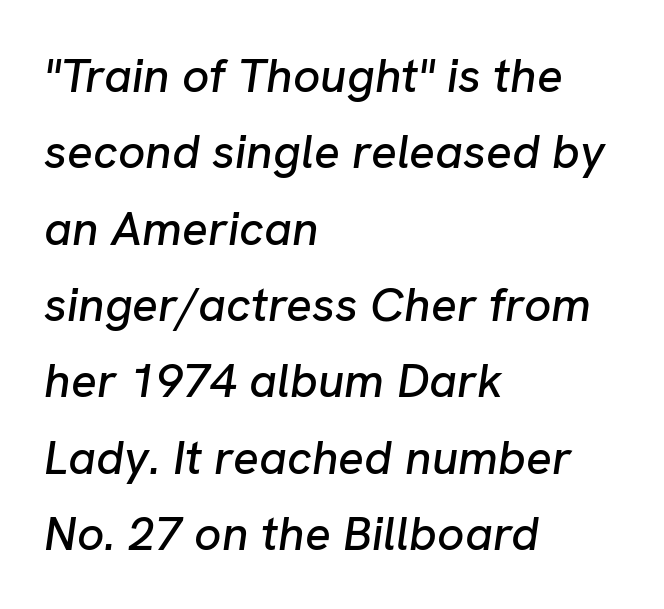
Q: Is the text italic (slanted)? A: Yes, it leans right by about 8 degrees.
Q: Is the text underlined? A: No.
Q: How is the paragraph aligned? A: Left-aligned.
Q: Is the spacing between letters normal or unusually wide? A: Normal.
Q: Is the spacing between lines tight, normal or loose? A: Normal.
Q: Width (condensed, normal, or wide)? A: Normal.
Q: Stroke contrast? A: Low.
Q: x-height? A: Medium.
Q: Monospaced? A: No.
